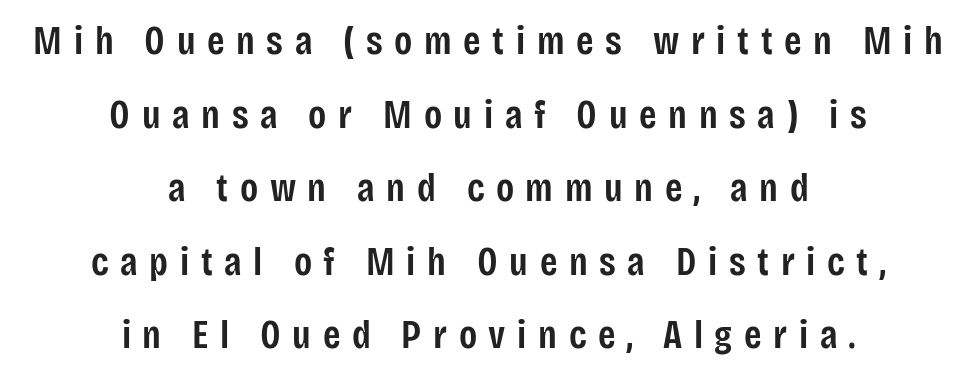
The image shows 40 px semibold, condensed sans-serif type, upright; set centered, line spacing 1.84x, unusually wide letter spacing (+0.29 em), not underlined; low stroke contrast and a large x-height.
